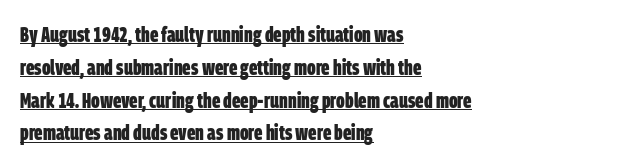
The image shows 22 px bold type; set left-aligned, normal line spacing (1.49x), normal letter spacing, underlined.
